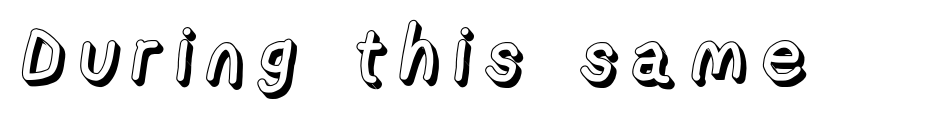
Q: Is the text italic (slanted)? A: Yes.
Q: Is the text underlined? A: No.
Q: Width (condensed, normal, or wide)? A: Normal.
Q: x-height? A: Medium.
Q: Monospaced? A: No.
